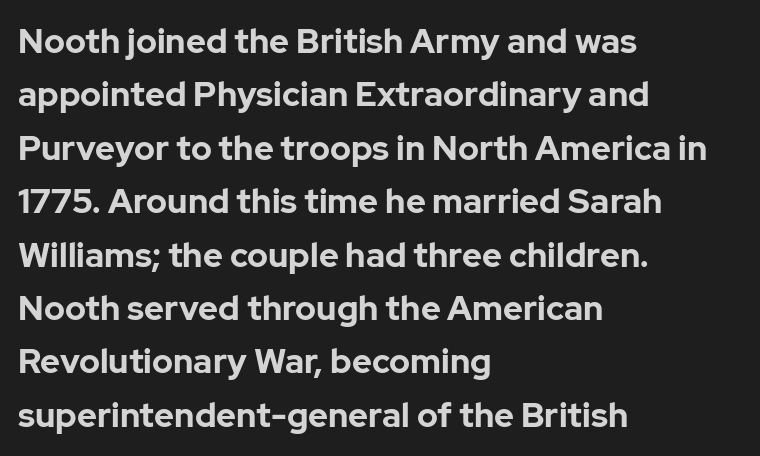
The image shows 34 px bold sans-serif type, upright; set left-aligned, normal line spacing (1.57x), normal letter spacing, not underlined; low stroke contrast and a medium x-height.
